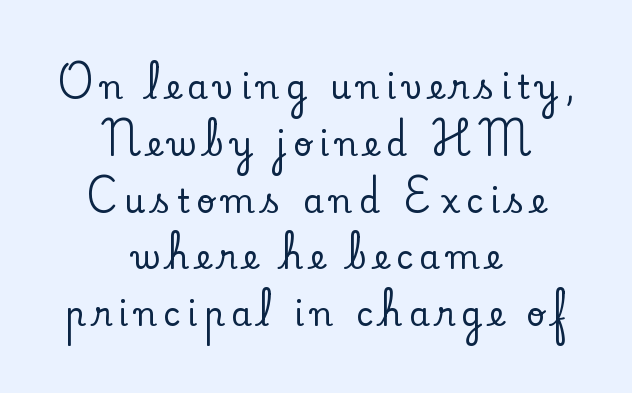
The image shows 33 px serif type, upright; set centered, line spacing 1.72x, unusually wide letter spacing (+0.2 em), not underlined; low stroke contrast and a small x-height.
